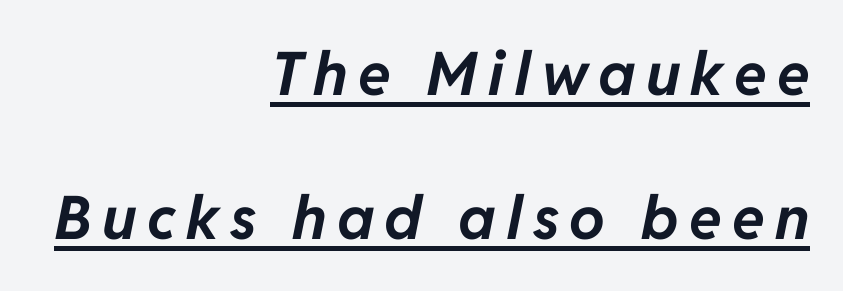
{"italic": "yes", "lean": "right", "slant_degrees": 11, "bold": "yes", "weight": "bold", "width": "normal", "stroke_contrast": "low", "x_height": "medium", "monospaced": "no", "underline": "yes", "align": "right", "line_spacing": "loose", "line_spacing_ratio": 2.4, "glyph_px": 60}
